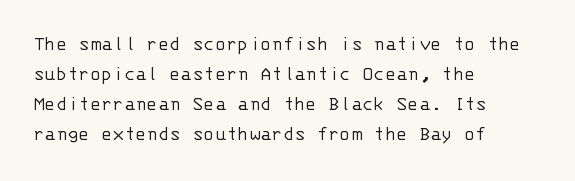
The image shows 21 px text type, upright; set left-aligned, normal line spacing (1.43x), normal letter spacing, not underlined.
